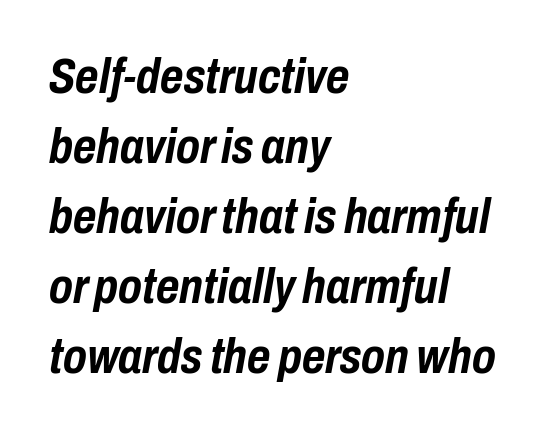
The image shows 50 px semibold, condensed type, italic (leaning right); set left-aligned, normal line spacing (1.4x), normal letter spacing, not underlined; low stroke contrast and a medium x-height.
